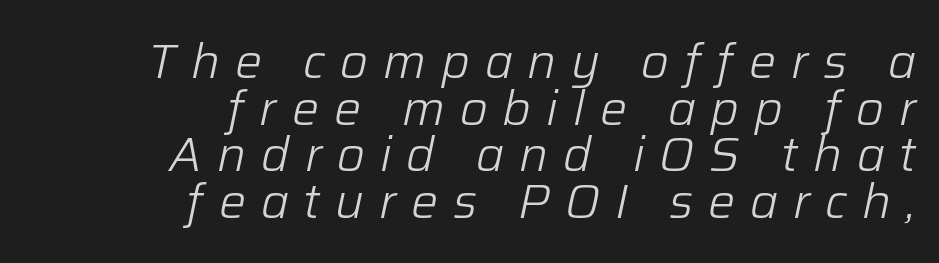
{"italic": "yes", "lean": "right", "slant_degrees": 12, "bold": "no", "weight": "light", "width": "normal", "stroke_contrast": "low", "x_height": "medium", "monospaced": "no", "underline": "no", "align": "right", "line_spacing": "tight", "line_spacing_ratio": 0.97, "letter_spacing": "wide", "letter_spacing_em": 0.31, "glyph_px": 48}
